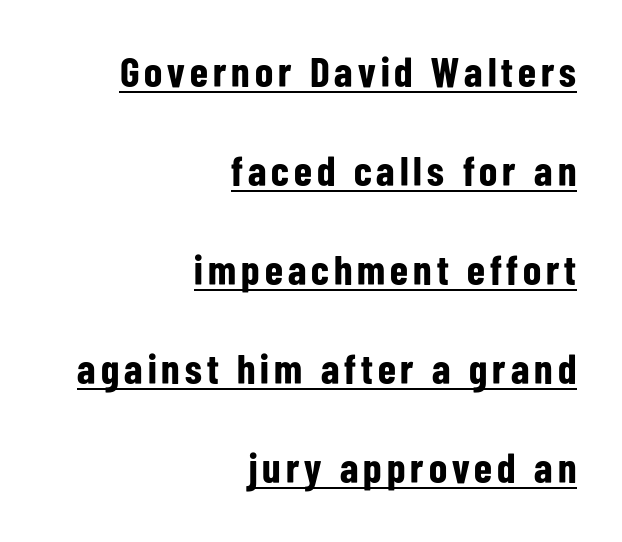
{"serif": "no", "italic": "no", "bold": "yes", "weight": "bold", "width": "condensed", "stroke_contrast": "low", "x_height": "medium", "monospaced": "no", "underline": "yes", "align": "right", "line_spacing": "loose", "line_spacing_ratio": 2.36, "glyph_px": 42}
